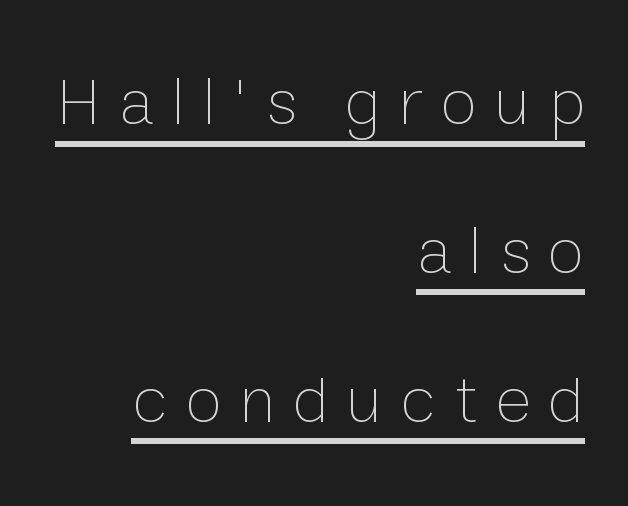
Q: Is the text bold? A: No.
Q: Is the text italic (slanted)? A: No, it is upright.
Q: Is the text underlined? A: Yes.
Q: How is the paragraph aligned? A: Right-aligned.
Q: Is the spacing between letters normal or unusually wide? A: Unusually wide.
Q: Is the spacing between lines tight, normal or loose? A: Loose.
Q: Width (condensed, normal, or wide)? A: Normal.
Q: Stroke contrast? A: Low.
Q: x-height? A: Medium.
Q: Monospaced? A: No.
